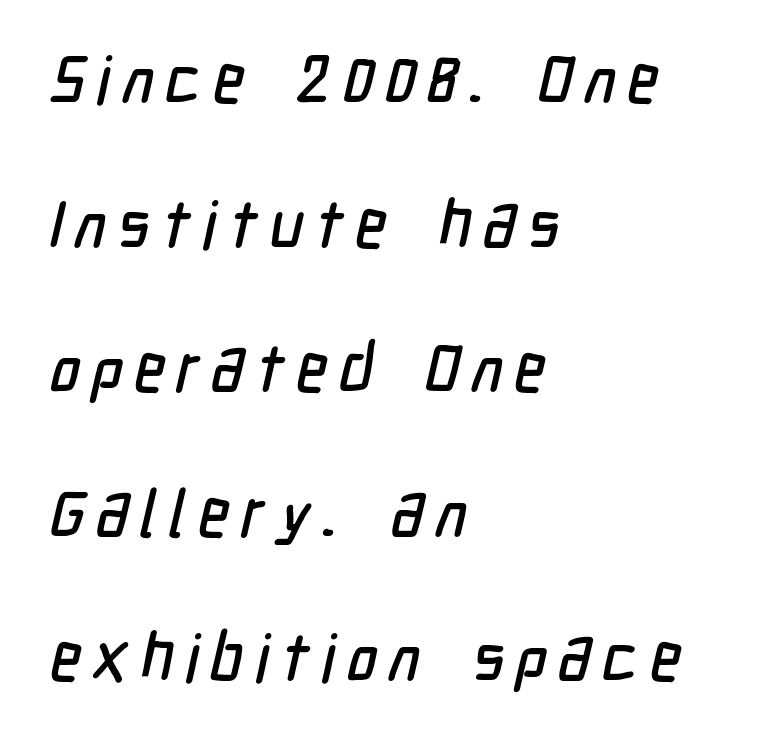
The image shows 66 px condensed sans-serif type; set left-aligned, loose line spacing (2.19x), not underlined; low stroke contrast and a medium x-height.
